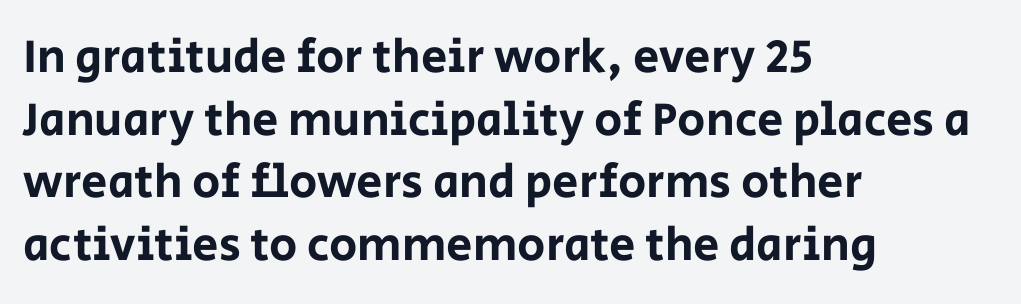
Spacing verdict: proportional, widths tailored to each character. Tracking here is standard; glyphs follow each other at the usual distance. Rows of type keep a routine distance in the vertical direction. Ascenders rise straight up at ninety degrees. One-word summary of the alignment: left.
